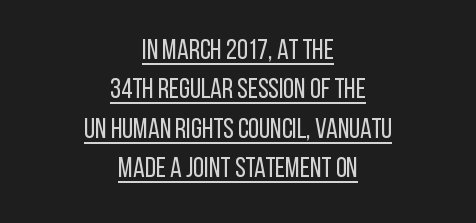
The image shows 28 px regular-weight, condensed sans-serif type, upright; set centered, normal line spacing (1.41x), normal letter spacing, underlined; low stroke contrast and a large x-height.
